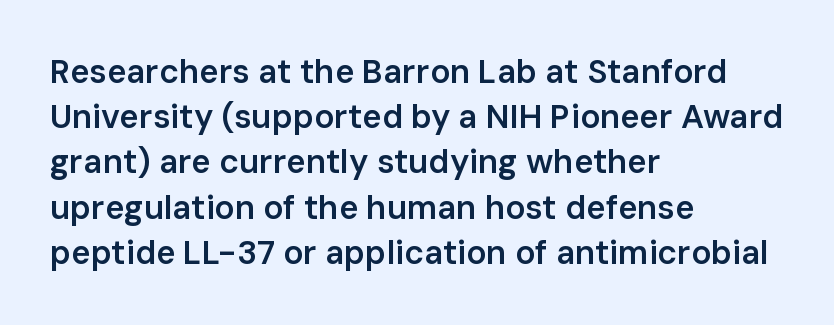
Q: Is the text bold? A: Semi-bold.
Q: Is the text italic (slanted)? A: No, it is upright.
Q: Is the typeface a serif or a sans-serif typeface? A: Sans-serif.
Q: Is the text underlined? A: No.
Q: How is the paragraph aligned? A: Left-aligned.
Q: Is the spacing between letters normal or unusually wide? A: Normal.
Q: Is the spacing between lines tight, normal or loose? A: Normal.
Q: Width (condensed, normal, or wide)? A: Normal.
Q: Stroke contrast? A: Low.
Q: x-height? A: Medium.
Q: Monospaced? A: No.
